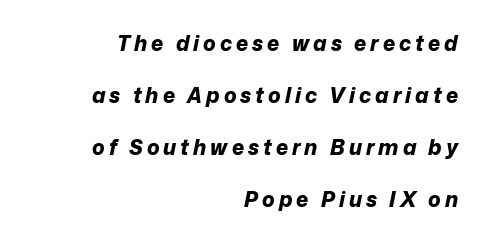
{"italic": "yes", "lean": "right", "slant_degrees": 12, "bold": "yes", "underline": "no", "align": "right", "line_spacing": "loose", "line_spacing_ratio": 2.47, "glyph_px": 21}
